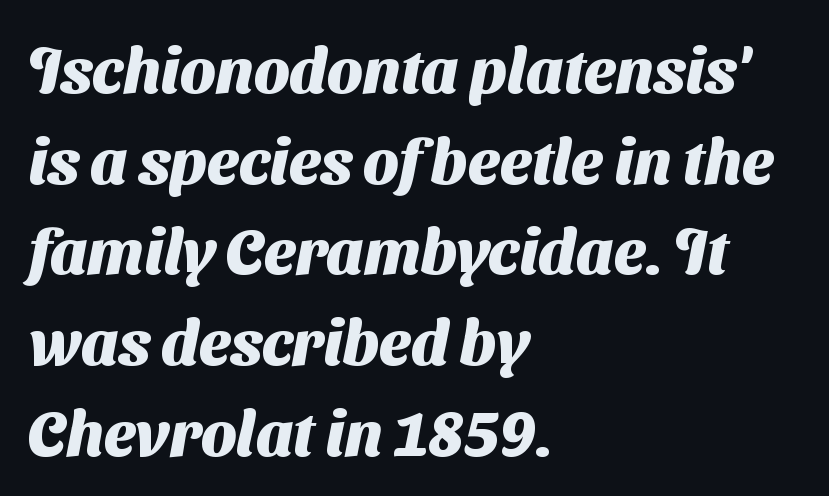
{"serif": "no", "bold": "yes", "weight": "heavy", "width": "normal", "stroke_contrast": "medium", "x_height": "medium", "monospaced": "no", "underline": "no", "align": "left", "line_spacing": "normal", "line_spacing_ratio": 1.44, "letter_spacing": "normal", "letter_spacing_em": 0.0, "glyph_px": 63}
